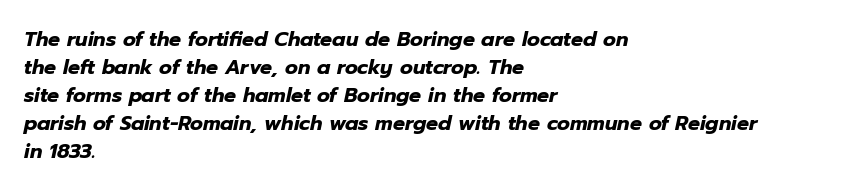
{"italic": "yes", "lean": "right", "slant_degrees": 12, "bold": "yes", "underline": "no", "align": "left", "line_spacing": "normal", "line_spacing_ratio": 1.4, "letter_spacing": "normal", "letter_spacing_em": 0.0, "glyph_px": 20}
